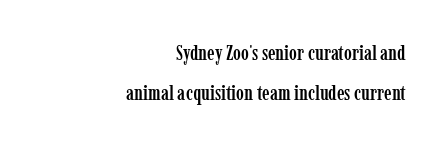
Q: Is the text italic (slanted)? A: No, it is upright.
Q: Is the text underlined? A: No.
Q: How is the paragraph aligned? A: Right-aligned.
Q: Is the spacing between letters normal or unusually wide? A: Normal.
Q: Is the spacing between lines tight, normal or loose? A: Loose.
